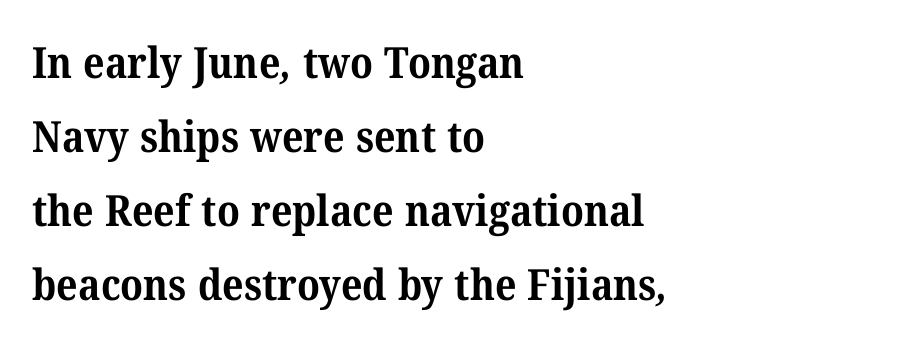
Q: Is the text bold? A: Yes.
Q: Is the typeface a serif or a sans-serif typeface? A: Serif.
Q: Is the text underlined? A: No.
Q: How is the paragraph aligned? A: Left-aligned.
Q: Is the spacing between letters normal or unusually wide? A: Normal.
Q: Width (condensed, normal, or wide)? A: Normal.
Q: Stroke contrast? A: Medium.
Q: x-height? A: Medium.
Q: Monospaced? A: No.
